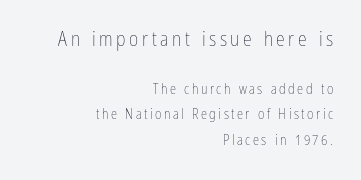
A roman cut, with each character standing at attention. Each row of text sits above clean, open space. The first block has been scaled up relative to the second. Horizontal alignment here is rightward, an uncommon choice for prose. These glyphs show unthickened strokes, regular width or finer.
